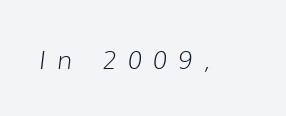
The image shows 25 px text type, italic (leaning right); set unusually wide letter spacing (+0.44 em), not underlined.
